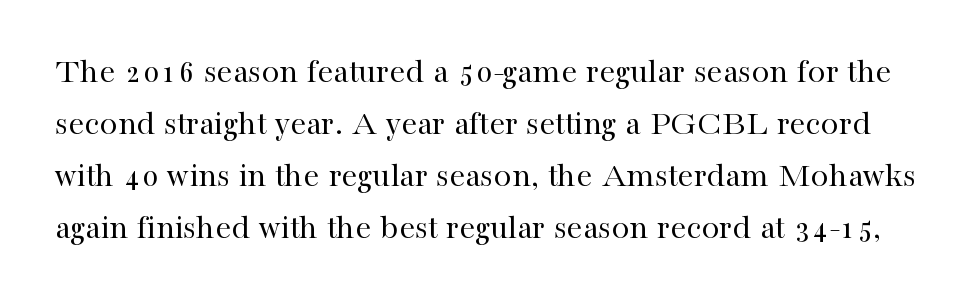
Yep, those are serifs on the letters. You can tell it's not italic because the verticals are truly vertical. Vertical spacing — default. These lines are rendered in a variable-pitch font. Default kerning and tracking; the words read as compact shapes.
